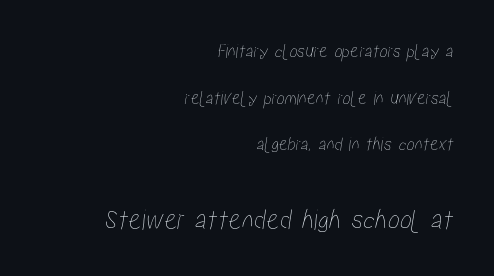
Lines of text with bare space underneath. Right-aligned paragraph, ragged on the left. Nothing unusual about the tracking: characters are spaced as the font intends. These lines stand farther apart than default settings would place them.
